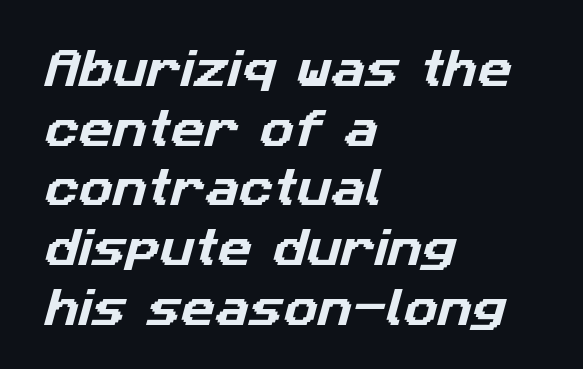
Quick note: interline space is typical. Tracking here is standard; glyphs follow each other at the usual distance. Stroke terminals: plain, sans-serif. Character widths vary here, with narrow letters taking less room than wide ones. The zone under the glyphs is completely vacant. These lines stack with their left ends in a neat column.
